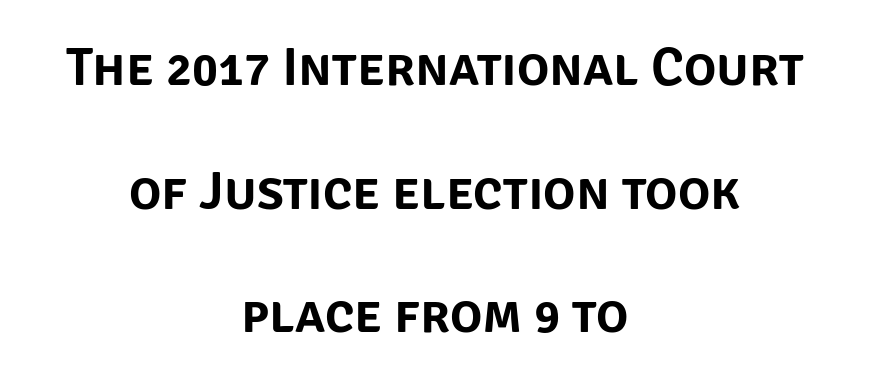
Is there much room between lines? Yes — plenty of vertical air separates them. Unlike italic type, these characters show no tilt at all. Note the varied advance widths — an 'i' is clearly narrower than an 'm'. Unlike a traditional serif, this face leaves its strokes unadorned. The type is set solid horizontally, with unmodified tracking.
